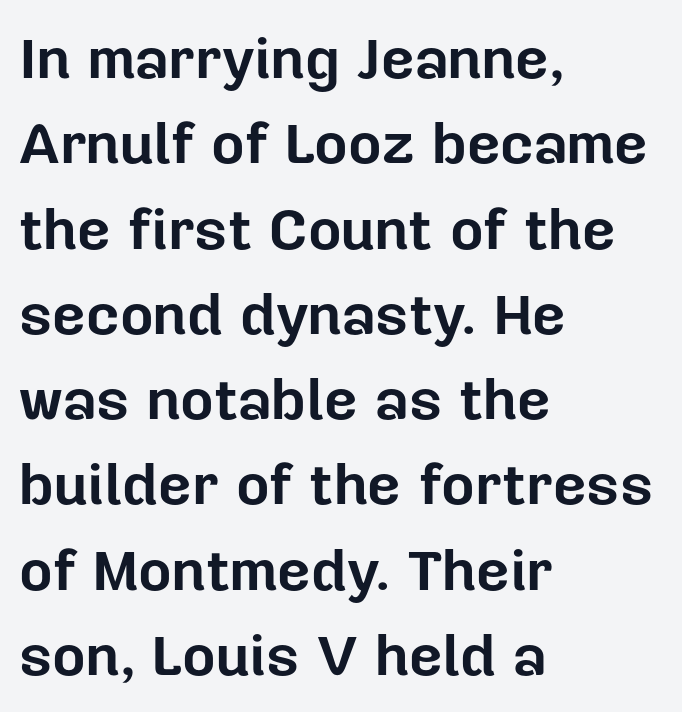
The image shows 58 px bold sans-serif type, upright; set left-aligned, normal line spacing (1.47x), normal letter spacing, not underlined; low stroke contrast and a medium x-height.
